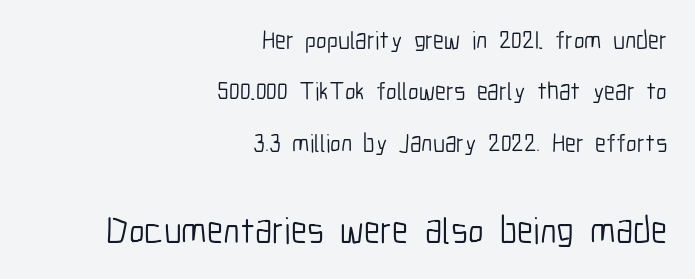
The image shows 37 px light, condensed sans-serif type, upright; set right-aligned, loose line spacing (2.06x), normal letter spacing, not underlined; the second (bottom) block is 1.48x larger; low stroke contrast and a medium x-height.
